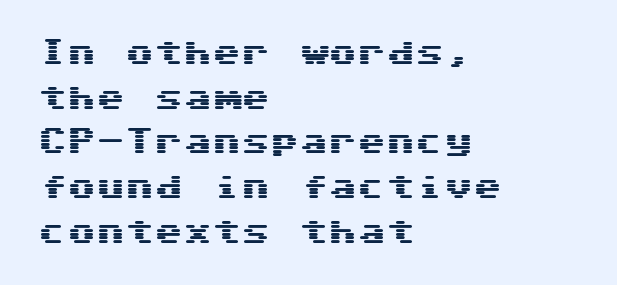
{"serif": "no", "italic": "no", "width": "wide", "stroke_contrast": "medium", "x_height": "medium", "monospaced": "yes", "underline": "no", "align": "left", "line_spacing": "normal", "line_spacing_ratio": 1.54, "letter_spacing": "normal", "letter_spacing_em": 0.0, "glyph_px": 29}
